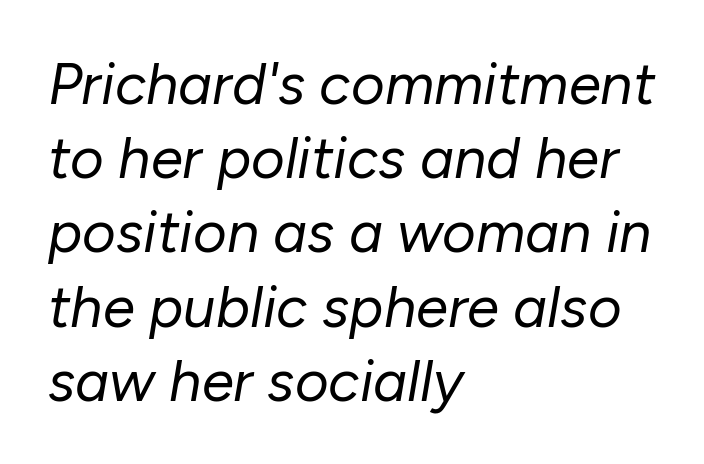
{"italic": "yes", "lean": "right", "slant_degrees": 10, "bold": "no", "weight": "regular", "width": "normal", "stroke_contrast": "low", "x_height": "medium", "monospaced": "no", "underline": "no", "align": "left", "line_spacing": "normal", "line_spacing_ratio": 1.28, "letter_spacing": "normal", "letter_spacing_em": 0.0, "glyph_px": 58}
